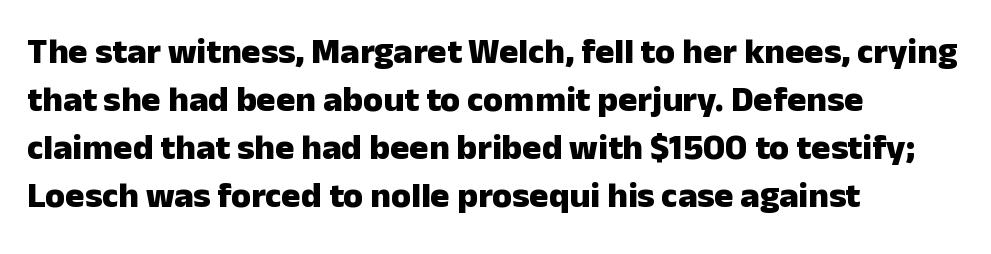
{"serif": "no", "italic": "no", "bold": "yes", "weight": "heavy", "width": "normal", "stroke_contrast": "low", "x_height": "medium", "monospaced": "no", "underline": "no", "align": "left", "line_spacing": "normal", "line_spacing_ratio": 1.33, "letter_spacing": "normal", "letter_spacing_em": 0.0, "glyph_px": 36}
